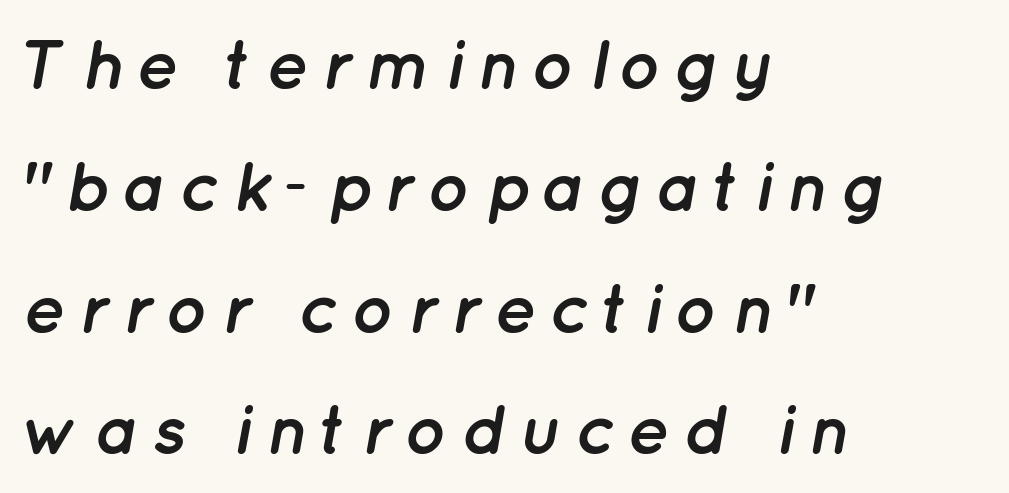
The image shows 70 px semibold type, italic (leaning right); set left-aligned, line spacing 1.74x, not underlined; low stroke contrast and a medium x-height.
